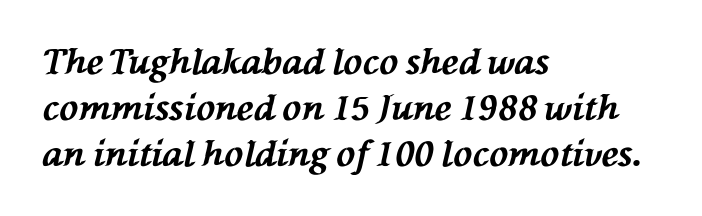
{"italic": "yes", "lean": "left", "slant_degrees": 76, "bold": "yes", "weight": "bold", "width": "normal", "stroke_contrast": "medium", "x_height": "medium", "monospaced": "no", "underline": "no", "align": "left", "line_spacing": "normal", "line_spacing_ratio": 1.31, "letter_spacing": "normal", "letter_spacing_em": 0.0, "glyph_px": 35}
